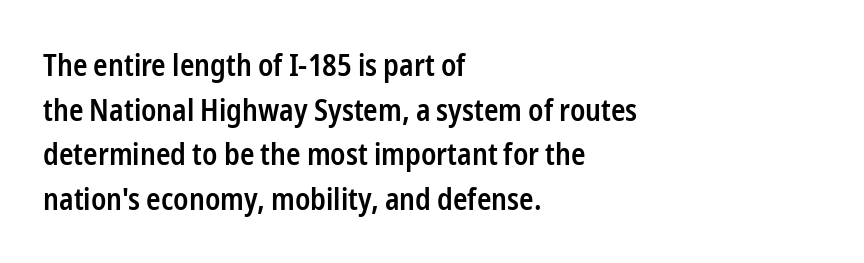
Q: Is the text bold? A: Semi-bold.
Q: Is the text italic (slanted)? A: No, it is upright.
Q: Is the typeface a serif or a sans-serif typeface? A: Sans-serif.
Q: Is the text underlined? A: No.
Q: How is the paragraph aligned? A: Left-aligned.
Q: Is the spacing between letters normal or unusually wide? A: Normal.
Q: Is the spacing between lines tight, normal or loose? A: Normal.
Q: Width (condensed, normal, or wide)? A: Condensed.
Q: Stroke contrast? A: Low.
Q: x-height? A: Medium.
Q: Monospaced? A: No.
